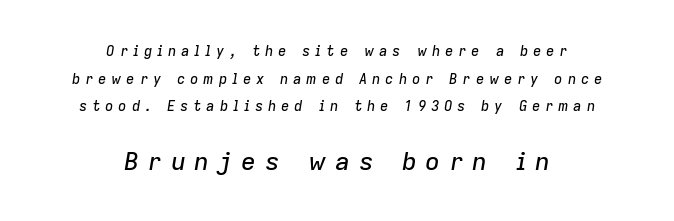
{"italic": "yes", "lean": "right", "slant_degrees": 9, "underline": "no", "align": "center", "line_spacing": "loose", "line_spacing_ratio": 1.98, "letter_spacing": "wide", "letter_spacing_em": 0.34, "larger_block": "second", "size_ratio": 1.79, "glyph_px": 25}
